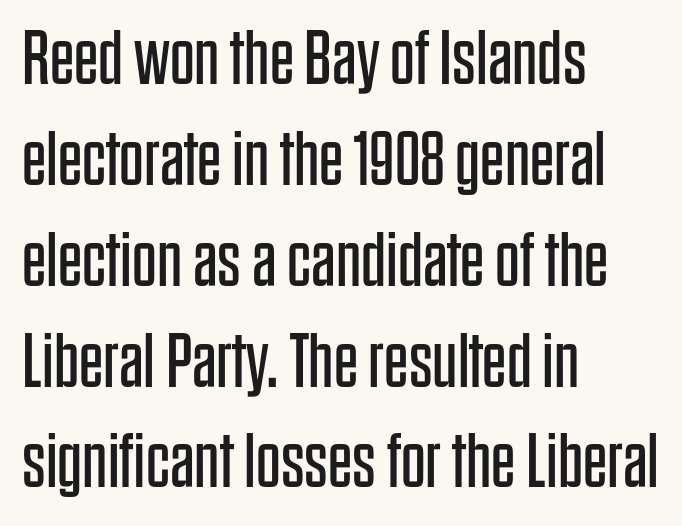
{"serif": "no", "italic": "no", "bold": "no", "weight": "regular", "width": "condensed", "stroke_contrast": "low", "x_height": "large", "monospaced": "no", "underline": "no", "align": "left", "line_spacing": "normal", "line_spacing_ratio": 1.31, "letter_spacing": "normal", "letter_spacing_em": 0.0, "glyph_px": 77}
